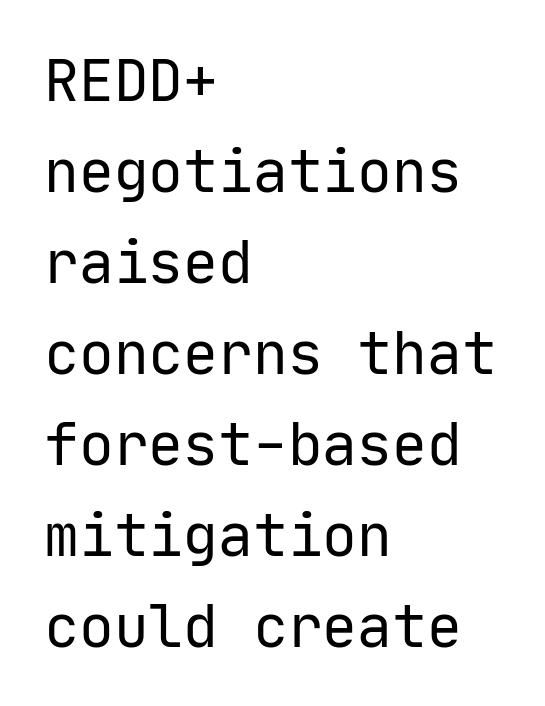
The image shows 58 px regular-weight sans-serif type, upright, monospaced; set left-aligned, normal line spacing (1.57x), normal letter spacing, not underlined; low stroke contrast and a medium x-height.
